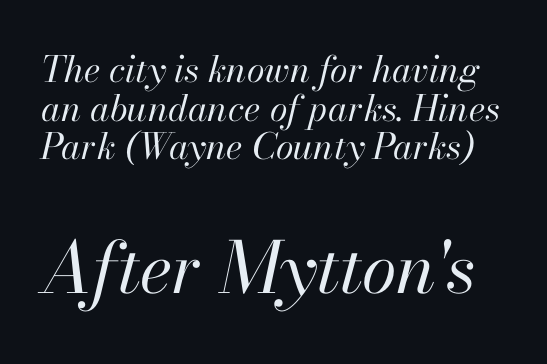
The image shows 71 px regular-weight type, italic (leaning right); set tight line spacing (1.07x), normal letter spacing, not underlined; the second (bottom) block is 1.97x larger; high stroke contrast and a small x-height.
